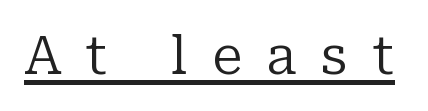
Q: Is the text bold? A: No.
Q: Is the text italic (slanted)? A: No, it is upright.
Q: Is the typeface a serif or a sans-serif typeface? A: Serif.
Q: Is the text underlined? A: Yes.
Q: Is the spacing between letters normal or unusually wide? A: Unusually wide.
Q: Width (condensed, normal, or wide)? A: Normal.
Q: Stroke contrast? A: Low.
Q: x-height? A: Medium.
Q: Monospaced? A: No.
